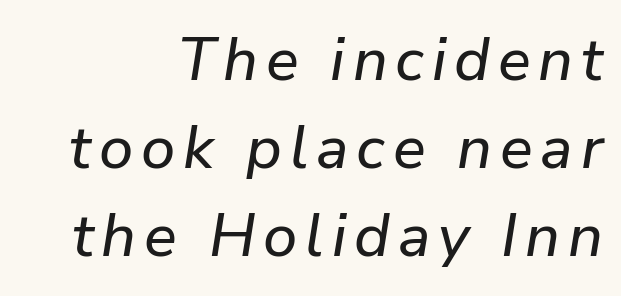
{"italic": "yes", "lean": "right", "slant_degrees": 9, "width": "normal", "stroke_contrast": "low", "x_height": "medium", "monospaced": "no", "underline": "no", "align": "right", "line_spacing": "normal", "line_spacing_ratio": 1.44, "glyph_px": 61}
